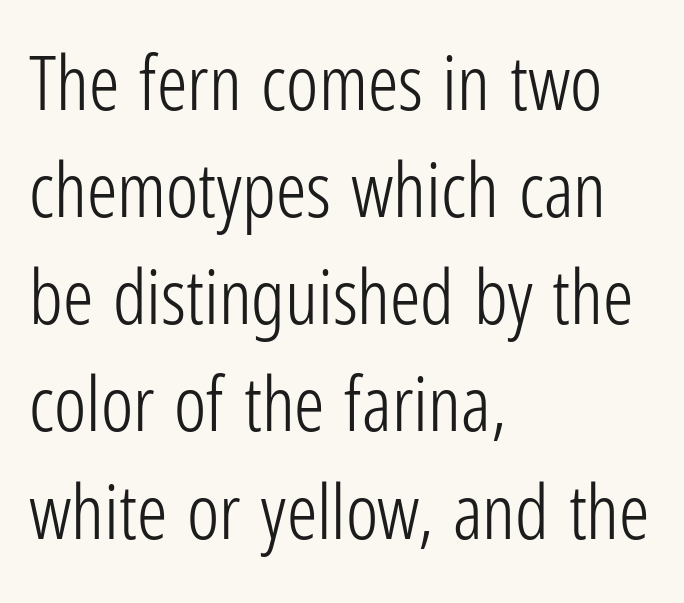
Q: Is the text bold? A: No.
Q: Is the text italic (slanted)? A: No, it is upright.
Q: Is the typeface a serif or a sans-serif typeface? A: Sans-serif.
Q: Is the text underlined? A: No.
Q: How is the paragraph aligned? A: Left-aligned.
Q: Is the spacing between letters normal or unusually wide? A: Normal.
Q: Is the spacing between lines tight, normal or loose? A: Normal.
Q: Width (condensed, normal, or wide)? A: Condensed.
Q: Stroke contrast? A: Low.
Q: x-height? A: Medium.
Q: Monospaced? A: No.
